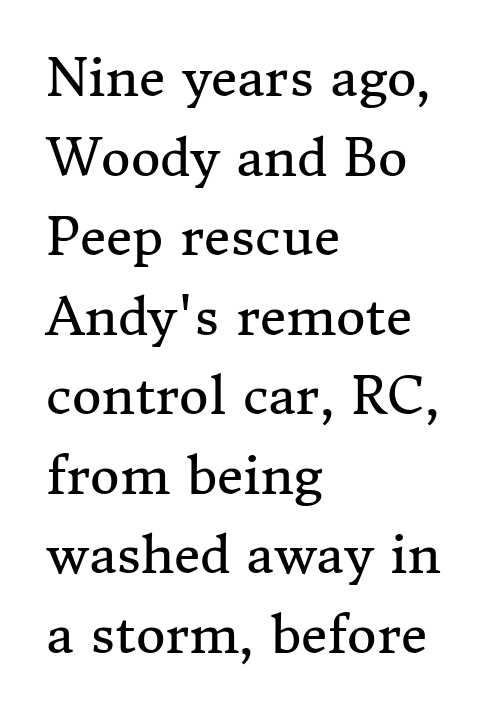
Stroke mass is kept to a normal reading level or below. Does the copy run flush right? No — it runs flush left. Is this a fixed-width face? No — the glyphs have proportional, varying widths. This rendering leaves character spacing at its baseline value. In terms of leading, this rendering sits right in the middle.
